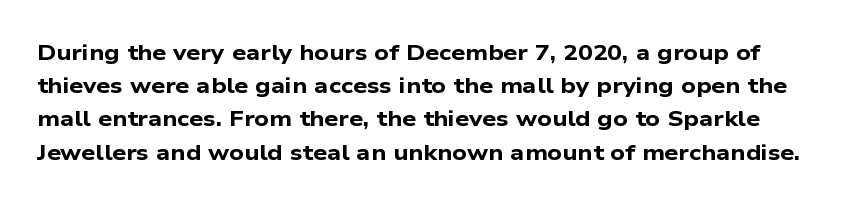
{"bold": "yes", "underline": "no", "line_spacing": "normal", "line_spacing_ratio": 1.51, "letter_spacing": "normal", "letter_spacing_em": 0.0, "glyph_px": 22}
